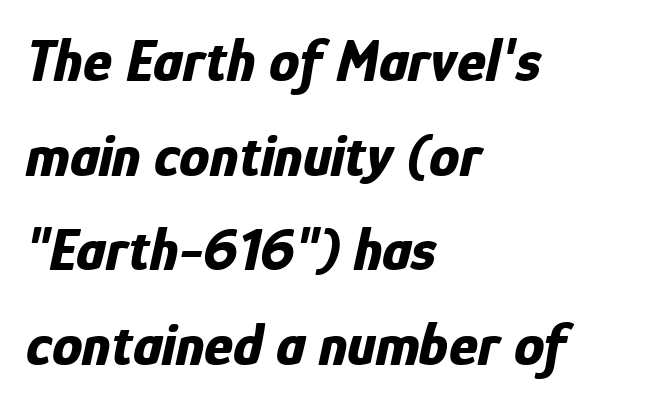
When letters slant like this, we call the style italic. Character widths vary here, with narrow letters taking less room than wide ones. This rendering uses left alignment, leaving the right contour irregular. The font is running at its bold setting. How are the letters spaced? Ordinarily, with no added tracking. One glance says typical: line gaps are just what's usual.
